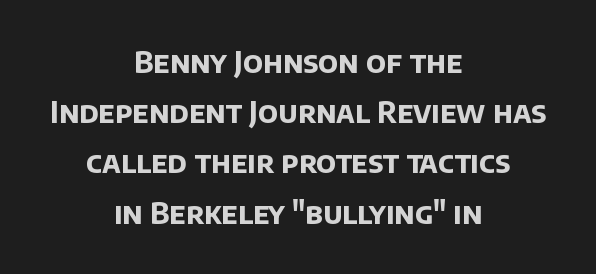
Q: Is the text bold? A: Yes.
Q: Is the typeface a serif or a sans-serif typeface? A: Sans-serif.
Q: Is the text underlined? A: No.
Q: How is the paragraph aligned? A: Centered.
Q: Is the spacing between letters normal or unusually wide? A: Normal.
Q: Width (condensed, normal, or wide)? A: Normal.
Q: Stroke contrast? A: Low.
Q: x-height? A: Large.
Q: Monospaced? A: No.
